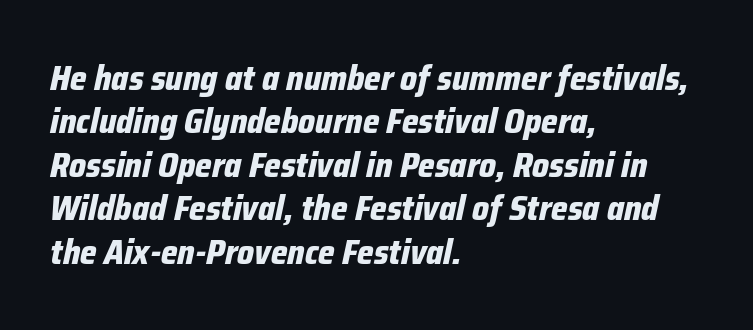
The passage shown leans; its letterforms are oblique. Line starts are locked; line ends wander. Characters follow at the spacing the type designer built in. No word sits above an underline. Heavy, bold letterforms.
